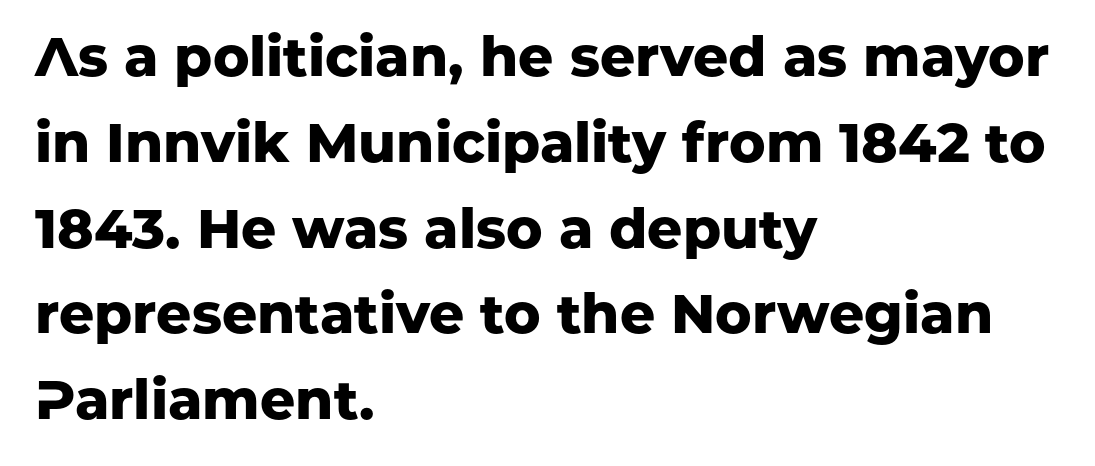
Q: Is the text bold? A: Yes.
Q: Is the text italic (slanted)? A: No, it is upright.
Q: Is the typeface a serif or a sans-serif typeface? A: Sans-serif.
Q: Is the text underlined? A: No.
Q: How is the paragraph aligned? A: Left-aligned.
Q: Is the spacing between letters normal or unusually wide? A: Normal.
Q: Is the spacing between lines tight, normal or loose? A: Normal.
Q: Width (condensed, normal, or wide)? A: Normal.
Q: Stroke contrast? A: Low.
Q: x-height? A: Medium.
Q: Monospaced? A: No.
